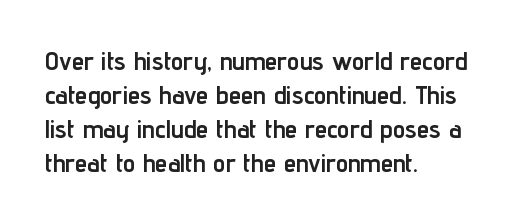
{"italic": "no", "bold": "yes", "underline": "no", "align": "left", "line_spacing": "normal", "line_spacing_ratio": 1.36, "letter_spacing": "normal", "letter_spacing_em": 0.0, "glyph_px": 25}
